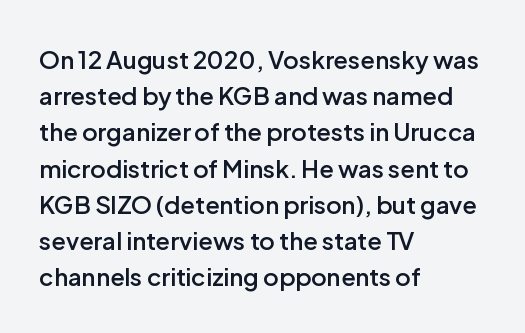
Quick note: not italic, upright. The baseline area is clear. Short and long lines alike share a common starting point at left. Students, observe: this is what conventionally led text looks like.
